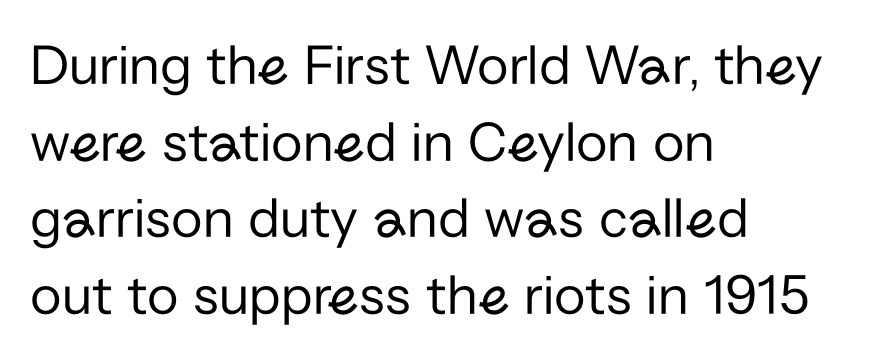
Q: Is the text bold? A: No.
Q: Is the text italic (slanted)? A: No, it is upright.
Q: Is the typeface a serif or a sans-serif typeface? A: Sans-serif.
Q: Is the text underlined? A: No.
Q: How is the paragraph aligned? A: Left-aligned.
Q: Is the spacing between letters normal or unusually wide? A: Normal.
Q: Is the spacing between lines tight, normal or loose? A: Normal.
Q: Width (condensed, normal, or wide)? A: Normal.
Q: Stroke contrast? A: Low.
Q: x-height? A: Medium.
Q: Monospaced? A: No.
